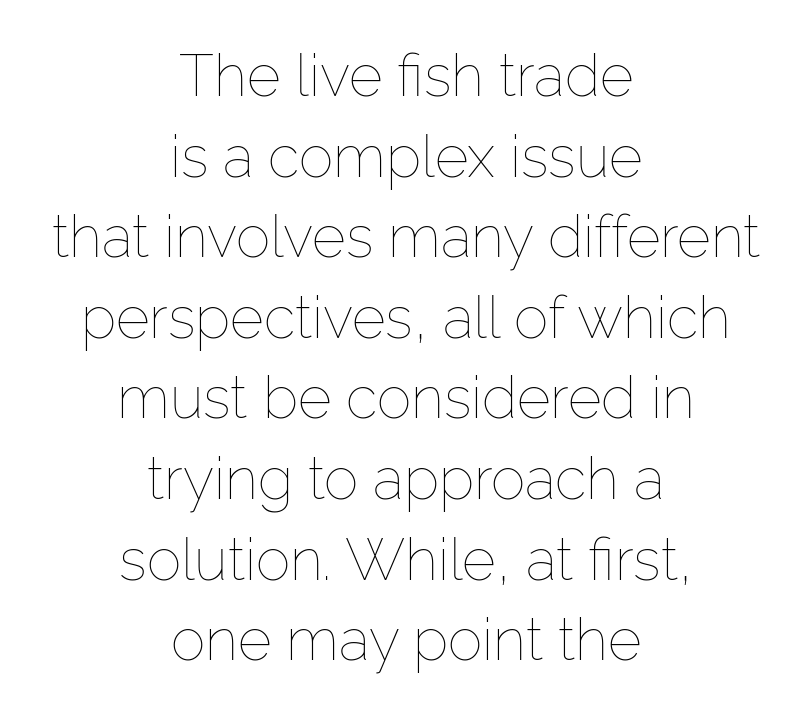
{"italic": "no", "bold": "no", "weight": "thin", "width": "normal", "stroke_contrast": "low", "x_height": "medium", "monospaced": "no", "underline": "no", "align": "center", "line_spacing": "normal", "line_spacing_ratio": 1.39, "letter_spacing": "normal", "letter_spacing_em": 0.0, "glyph_px": 58}
